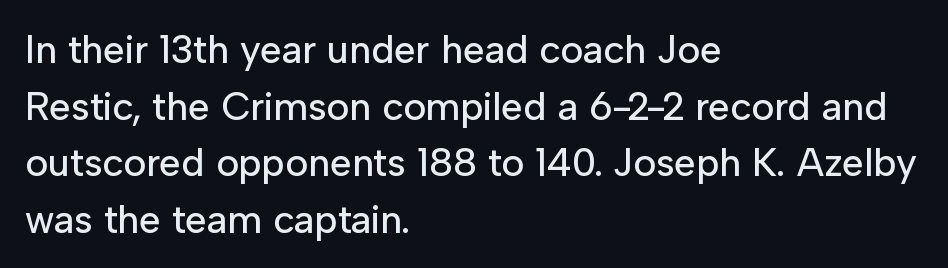
The image shows 39 px sans-serif type, upright; set left-aligned, normal line spacing (1.45x), normal letter spacing, not underlined; low stroke contrast and a medium x-height.
